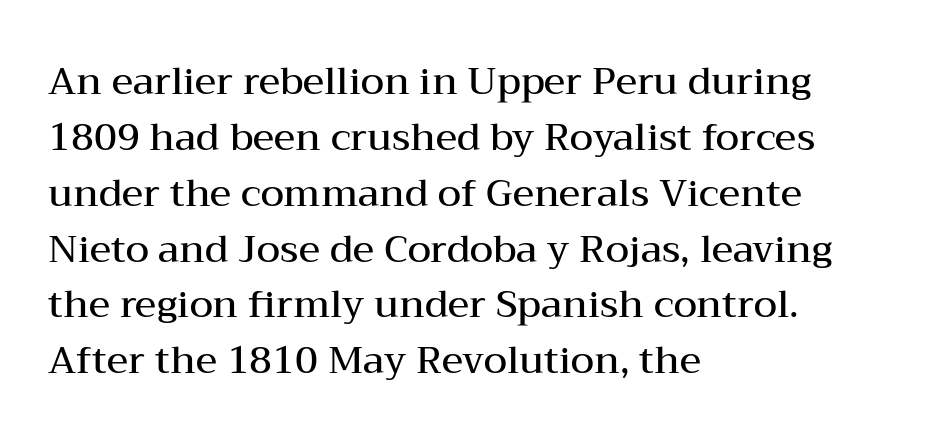
Posture: straight, roman, zero tilt. Font category for this specimen: serif. Each glyph is drawn with semibold strokes, heavier than normal yet not fully bold. Left-aligned paragraph, ragged on the right.
